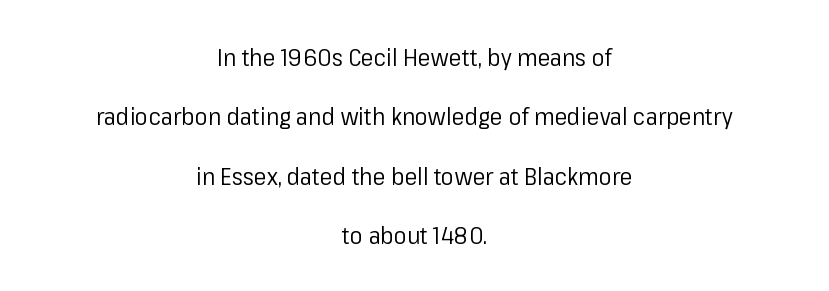
The whitespace from short lines is split evenly between both sides. Caption: standard tracking, unaltered. Words float on clear page, feet unadorned. Reading down the column, the eye jumps a long way to each next line. Compared with a typical body face, this is equally light or lighter still. The lettering holds an erect, upright posture throughout.
